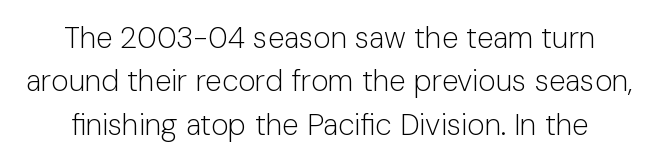
{"serif": "no", "italic": "no", "bold": "no", "weight": "light", "width": "normal", "stroke_contrast": "low", "x_height": "medium", "monospaced": "no", "underline": "no", "line_spacing": "normal", "line_spacing_ratio": 1.45, "letter_spacing": "normal", "letter_spacing_em": 0.0, "glyph_px": 30}
